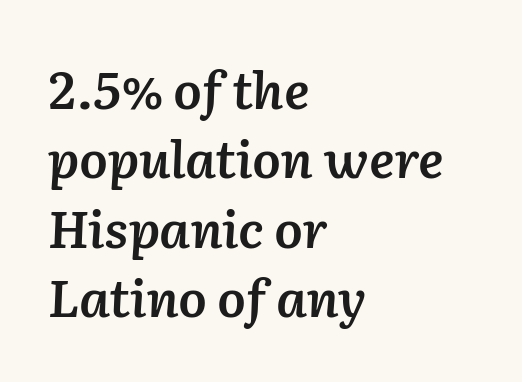
{"italic": "yes", "lean": "right", "slant_degrees": 2, "bold": "semi", "weight": "semibold", "width": "normal", "stroke_contrast": "low", "x_height": "medium", "monospaced": "no", "underline": "no", "align": "left", "line_spacing": "normal", "line_spacing_ratio": 1.36, "letter_spacing": "normal", "letter_spacing_em": 0.0, "glyph_px": 51}
